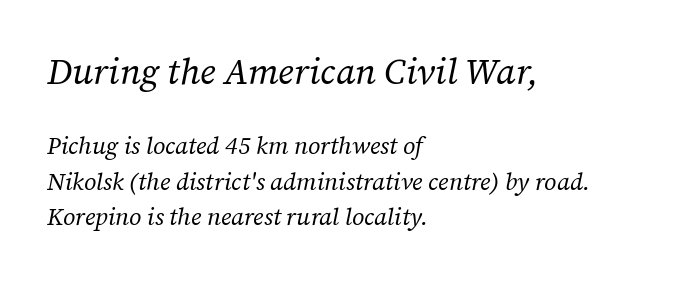
The image shows 36 px regular-weight serif type, italic (leaning right); set left-aligned, normal line spacing (1.48x), normal letter spacing, not underlined; the first (top) block is 1.5x larger; low stroke contrast and a medium x-height.
